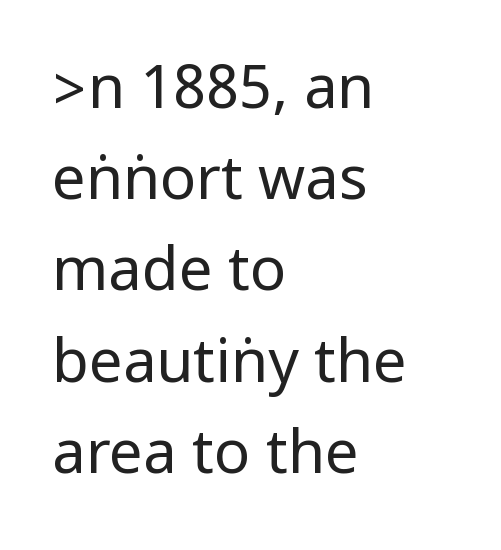
The image shows 60 px regular-weight, condensed sans-serif type, upright; set left-aligned, normal line spacing (1.52x), normal letter spacing, not underlined; low stroke contrast.
